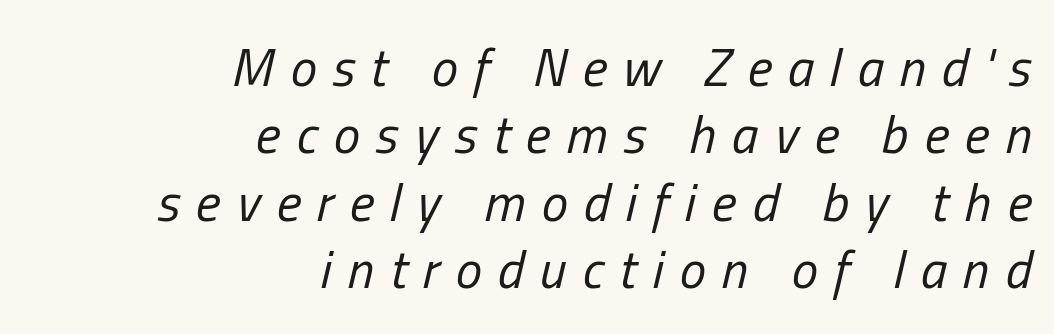
{"italic": "yes", "lean": "right", "slant_degrees": 13, "bold": "no", "weight": "regular", "width": "condensed", "stroke_contrast": "low", "x_height": "medium", "monospaced": "no", "underline": "no", "align": "right", "line_spacing": "normal", "line_spacing_ratio": 1.27, "letter_spacing": "wide", "letter_spacing_em": 0.3, "glyph_px": 53}
